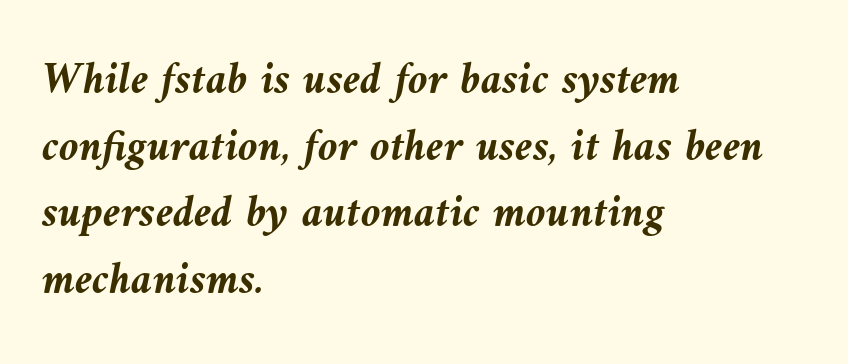
The image shows 45 px semibold type, italic (leaning left); set left-aligned, normal line spacing (1.48x), normal letter spacing, not underlined; medium stroke contrast and a medium x-height.
